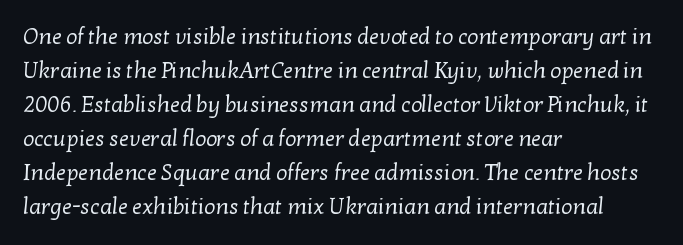
{"bold": "no", "underline": "no", "align": "left", "line_spacing": "normal", "line_spacing_ratio": 1.55, "letter_spacing": "normal", "letter_spacing_em": 0.0, "glyph_px": 22}
